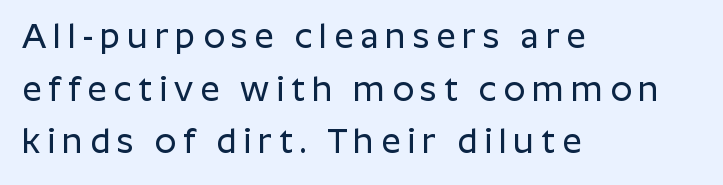
{"serif": "no", "italic": "no", "width": "normal", "stroke_contrast": "low", "x_height": "medium", "monospaced": "no", "underline": "no", "align": "left", "line_spacing": "normal", "line_spacing_ratio": 1.55, "letter_spacing": "wide", "letter_spacing_em": 0.2, "glyph_px": 34}
